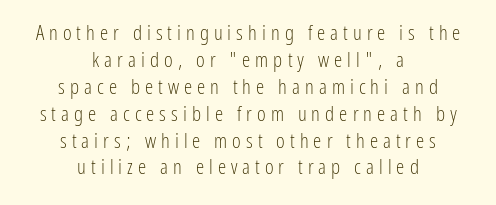
Q: Is the text bold? A: No.
Q: Is the text italic (slanted)? A: No, it is upright.
Q: Is the text underlined? A: No.
Q: How is the paragraph aligned? A: Centered.
Q: Is the spacing between letters normal or unusually wide? A: Unusually wide.
Q: Is the spacing between lines tight, normal or loose? A: Normal.
